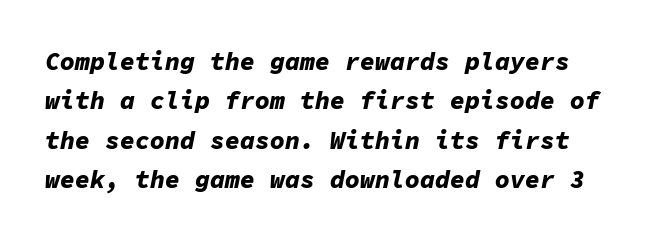
The image shows 25 px bold type, italic (leaning right); set normal line spacing (1.58x), normal letter spacing, not underlined.
